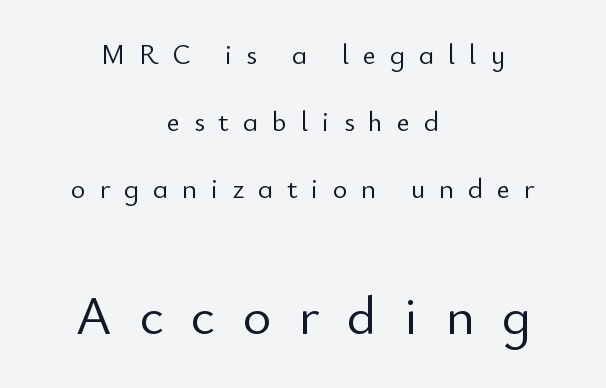
Q: Is the text bold? A: No.
Q: Is the text italic (slanted)? A: No, it is upright.
Q: Is the typeface a serif or a sans-serif typeface? A: Sans-serif.
Q: Is the text underlined? A: No.
Q: How is the paragraph aligned? A: Centered.
Q: Is the spacing between letters normal or unusually wide? A: Unusually wide.
Q: Is the spacing between lines tight, normal or loose? A: Loose.
Q: Which block of text is set in a larger size, the first (top) or the second (bottom)? A: The second (bottom) one.
Q: Width (condensed, normal, or wide)? A: Normal.
Q: Stroke contrast? A: Low.
Q: x-height? A: Small.
Q: Monospaced? A: No.
